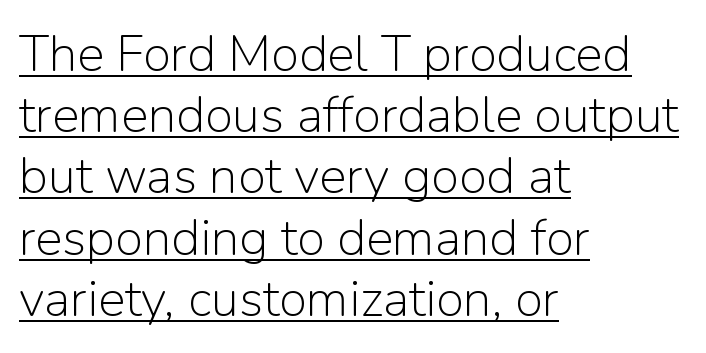
The image shows 51 px light sans-serif type, upright; set left-aligned, line spacing 1.2x, normal letter spacing, underlined; low stroke contrast and a medium x-height.
